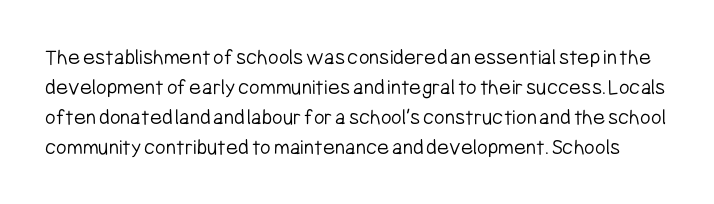
The image shows 23 px text type, upright; set normal line spacing (1.3x), normal letter spacing, not underlined.
